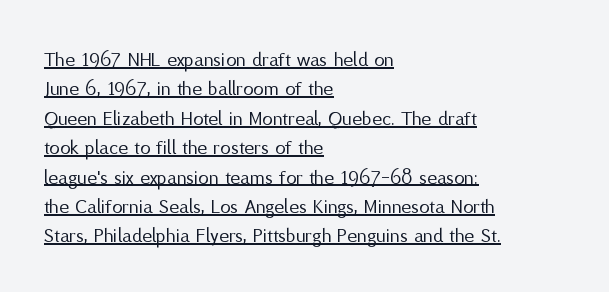
Q: Is the text bold? A: No.
Q: Is the text italic (slanted)? A: No, it is upright.
Q: Is the text underlined? A: Yes.
Q: How is the paragraph aligned? A: Left-aligned.
Q: Is the spacing between letters normal or unusually wide? A: Normal.
Q: Is the spacing between lines tight, normal or loose? A: Normal.
